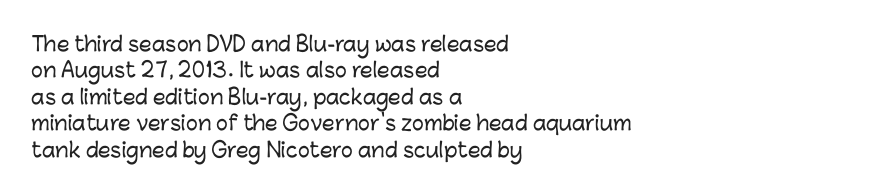
{"italic": "no", "underline": "no", "align": "left", "line_spacing": "normal", "line_spacing_ratio": 1.32, "letter_spacing": "normal", "letter_spacing_em": 0.0, "glyph_px": 20}
